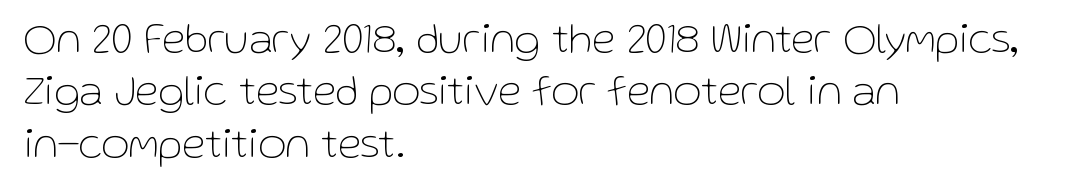
The image shows 43 px thin sans-serif type, upright; set left-aligned, line spacing 1.22x, normal letter spacing, not underlined; low stroke contrast and a medium x-height.
